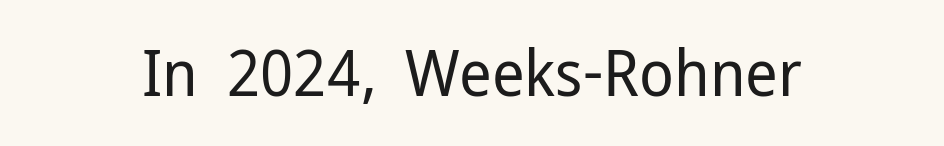
{"serif": "no", "italic": "no", "bold": "no", "weight": "regular", "width": "normal", "stroke_contrast": "low", "x_height": "medium", "monospaced": "no", "underline": "no", "align": "center", "letter_spacing": "normal", "letter_spacing_em": 0.0, "glyph_px": 64}
